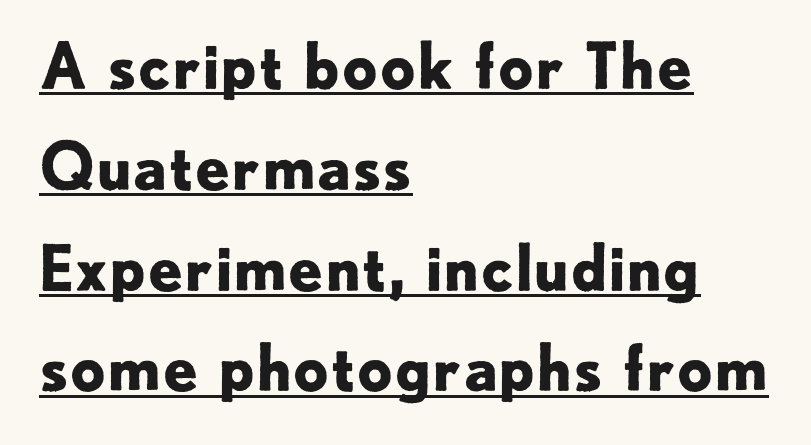
Does the type have serifs? No, each stem ends abruptly. Character widths vary here, with narrow letters taking less room than wide ones. The passage shown has conventional tracking throughout. In terms of leading, this rendering sits right in the middle. Caption: multi-line text, flush left, ragged right.
